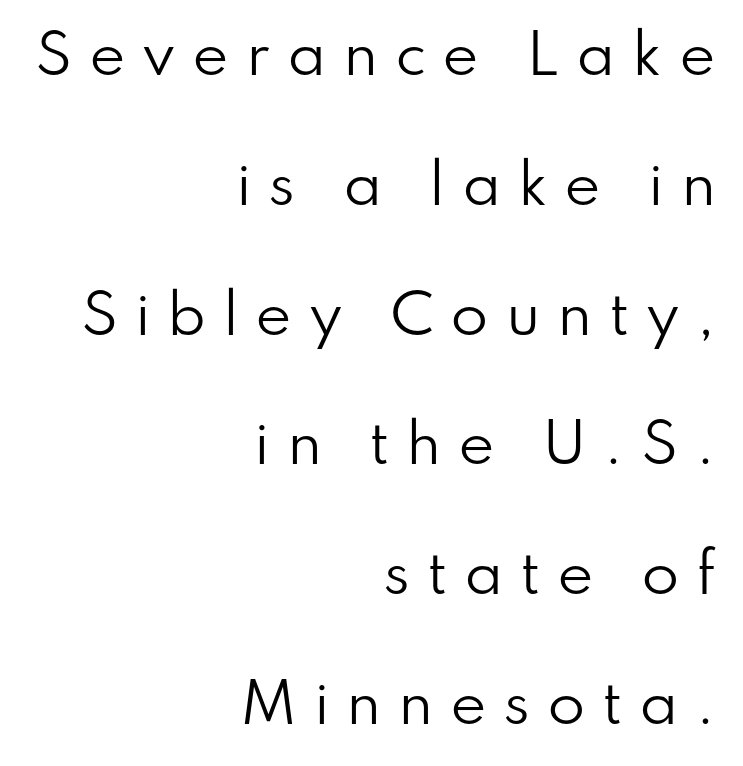
Do the characters align in a grid? No, the font is proportional. Tracking here is generous; glyphs stand well apart from one another. Does the leading feel generous? Absolutely, it's lavish. A clean baseline with only descenders dipping below it. To sum up the face: it is a sans, with no serifs. Is the stroke heavy? The answer is a plain regular-or-lighter.
